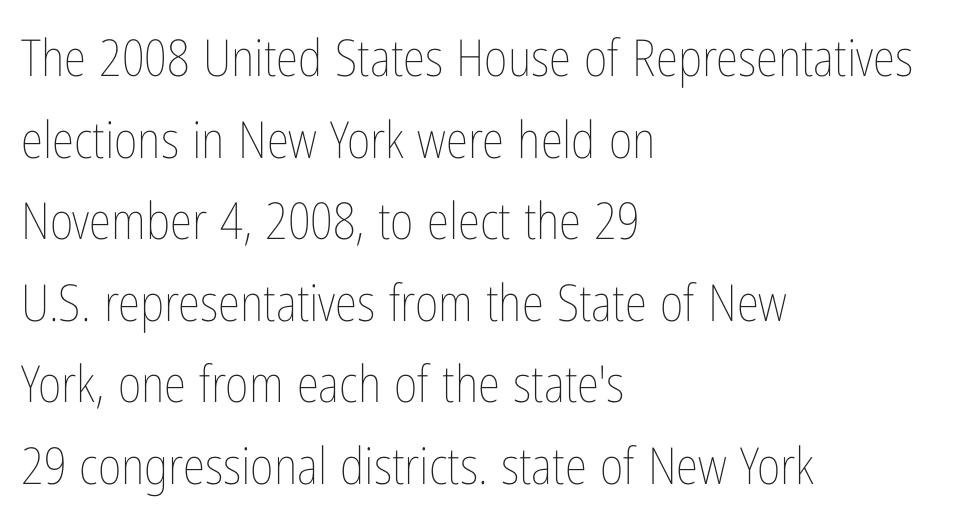
The weight tops out at a normal text grade. A typesetter would call this proportional, since set widths differ per character. Beneath every word, the page is bare. The passage is arranged the way most books set body copy — flush left. Rendered with straight, roman letterforms.
